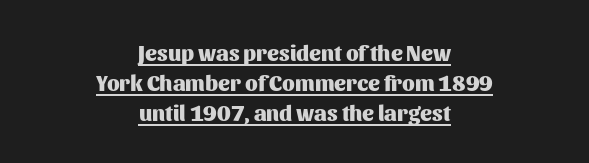
The image shows 22 px bold type, upright; set centered, normal line spacing (1.36x), normal letter spacing, underlined.
